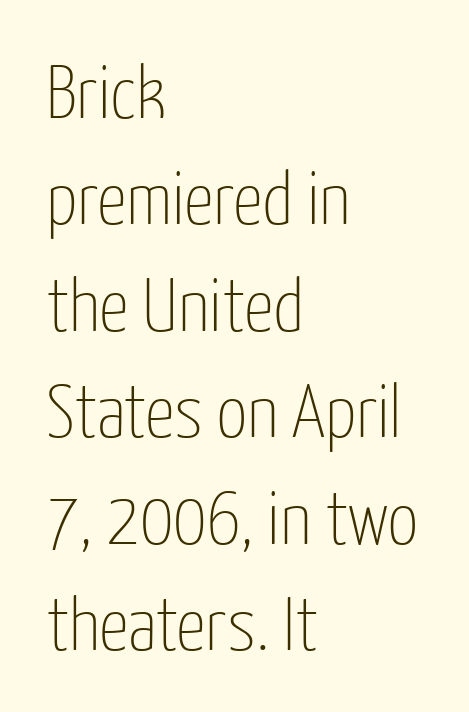
{"serif": "no", "italic": "no", "bold": "no", "weight": "thin", "width": "condensed", "stroke_contrast": "low", "x_height": "medium", "monospaced": "no", "underline": "no", "align": "left", "line_spacing": "normal", "line_spacing_ratio": 1.42, "letter_spacing": "normal", "letter_spacing_em": 0.0, "glyph_px": 75}
